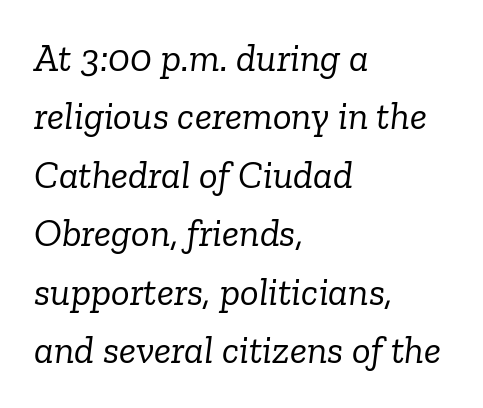
Q: Is the text bold? A: No.
Q: Is the text italic (slanted)? A: Yes, it leans right by about 6 degrees.
Q: Is the typeface a serif or a sans-serif typeface? A: Serif.
Q: Is the text underlined? A: No.
Q: How is the paragraph aligned? A: Left-aligned.
Q: Is the spacing between letters normal or unusually wide? A: Normal.
Q: Is the spacing between lines tight, normal or loose? A: Normal.
Q: Width (condensed, normal, or wide)? A: Normal.
Q: Stroke contrast? A: Low.
Q: x-height? A: Medium.
Q: Monospaced? A: No.
